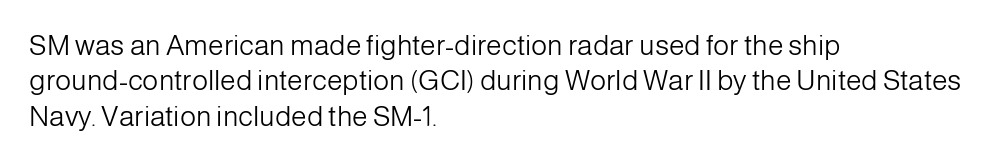
Spacing between characters is what you'd get straight out of the box. This block has exactly the height ordinary leading produces. The letterforms sit at book weight or below. Posture: upright roman. The rendering uses natural spacing where letterforms have individual widths. Quick note: underline off.
